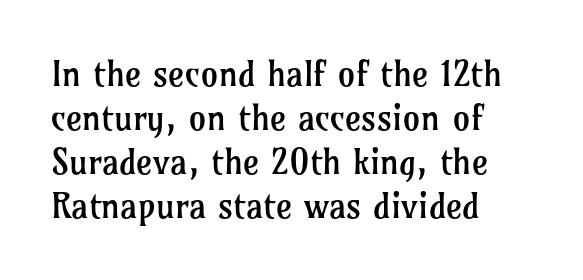
The image shows 35 px regular-weight serif type, upright; set left-aligned, normal line spacing (1.26x), normal letter spacing, not underlined; low stroke contrast and a medium x-height.
